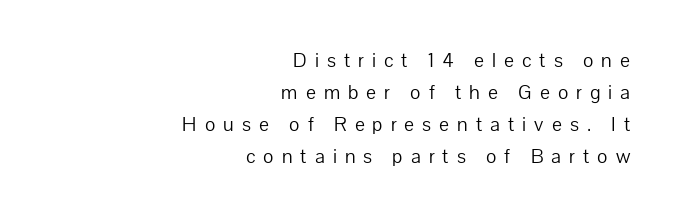
The image shows 21 px text type, upright; set right-aligned, normal line spacing (1.52x), unusually wide letter spacing (+0.38 em), not underlined.
